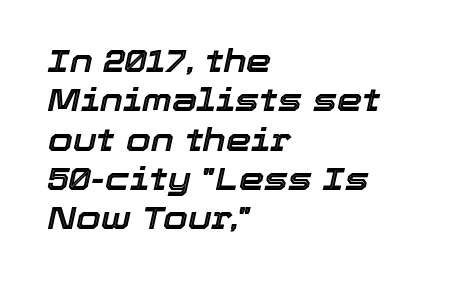
The font's italic variant was chosen for this text. Type without underlining. Here the glyphs are tracked normally, forming tight word shapes. The rendering uses natural spacing where letterforms have individual widths. Casual observation: everything's shoved over to the left.
